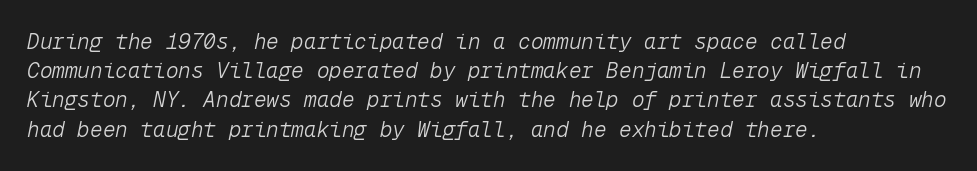
{"italic": "yes", "lean": "right", "slant_degrees": 12, "bold": "no", "underline": "no", "align": "left", "line_spacing": "normal", "line_spacing_ratio": 1.39, "letter_spacing": "normal", "letter_spacing_em": 0.0, "glyph_px": 21}
